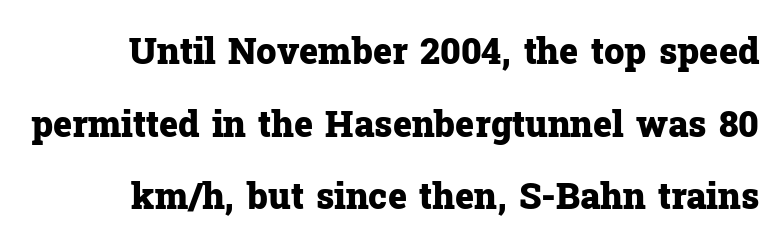
The image shows 36 px heavy serif type, upright; set loose line spacing (2.02x), normal letter spacing, not underlined; low stroke contrast and a medium x-height.
